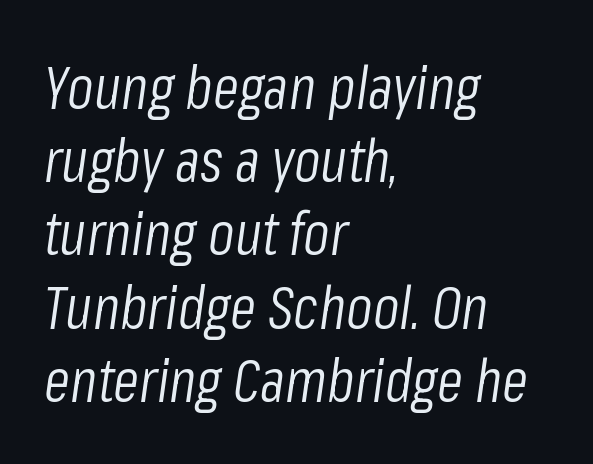
Q: Is the text bold? A: No.
Q: Is the text italic (slanted)? A: Yes, it leans right by about 8 degrees.
Q: Is the text underlined? A: No.
Q: How is the paragraph aligned? A: Left-aligned.
Q: Is the spacing between letters normal or unusually wide? A: Normal.
Q: Width (condensed, normal, or wide)? A: Condensed.
Q: Stroke contrast? A: Low.
Q: x-height? A: Medium.
Q: Monospaced? A: No.
